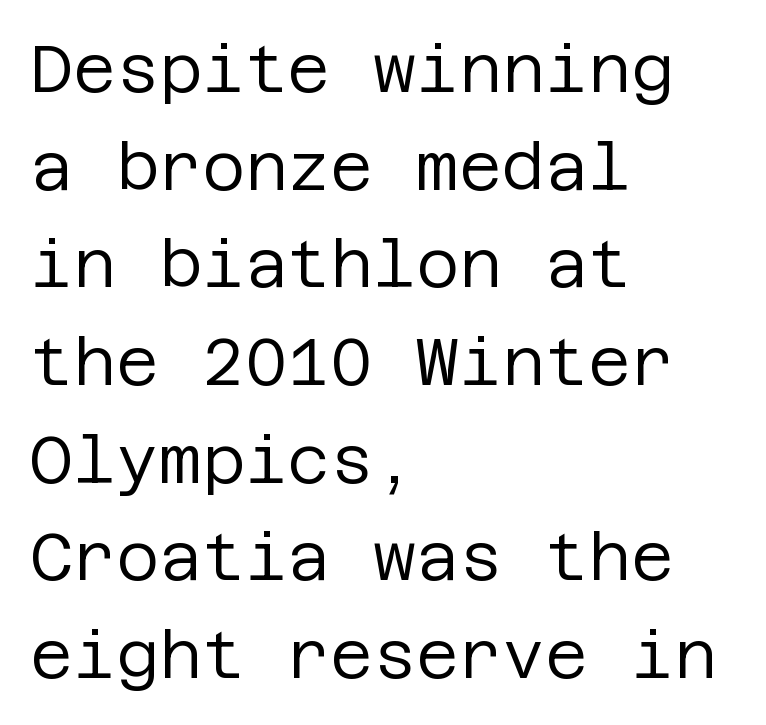
{"serif": "no", "italic": "no", "bold": "no", "weight": "regular", "width": "normal", "stroke_contrast": "low", "x_height": "large", "underline": "no", "align": "left", "line_spacing": "normal", "line_spacing_ratio": 1.48, "letter_spacing": "normal", "letter_spacing_em": 0.0, "glyph_px": 66}
